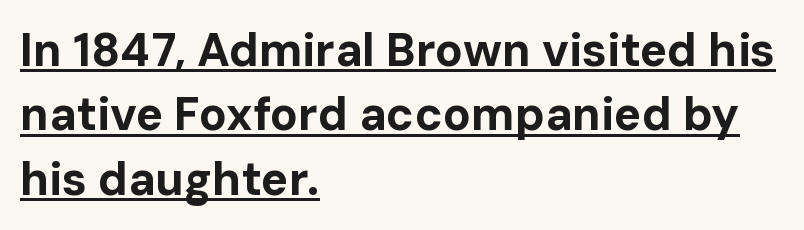
The image shows 46 px bold sans-serif type, upright; set left-aligned, normal line spacing (1.4x), normal letter spacing, underlined; low stroke contrast and a medium x-height.
